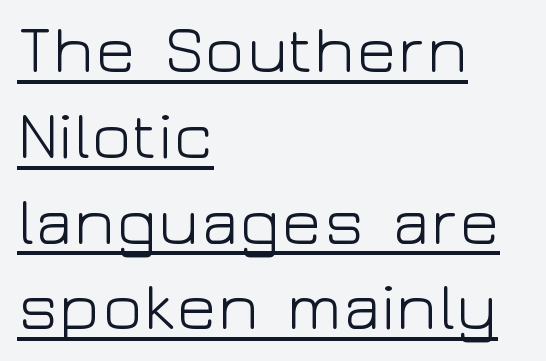
{"serif": "no", "italic": "no", "bold": "no", "weight": "light", "width": "wide", "stroke_contrast": "low", "x_height": "medium", "monospaced": "no", "underline": "yes", "align": "left", "line_spacing": "normal", "line_spacing_ratio": 1.28, "letter_spacing": "normal", "letter_spacing_em": 0.0, "glyph_px": 67}
